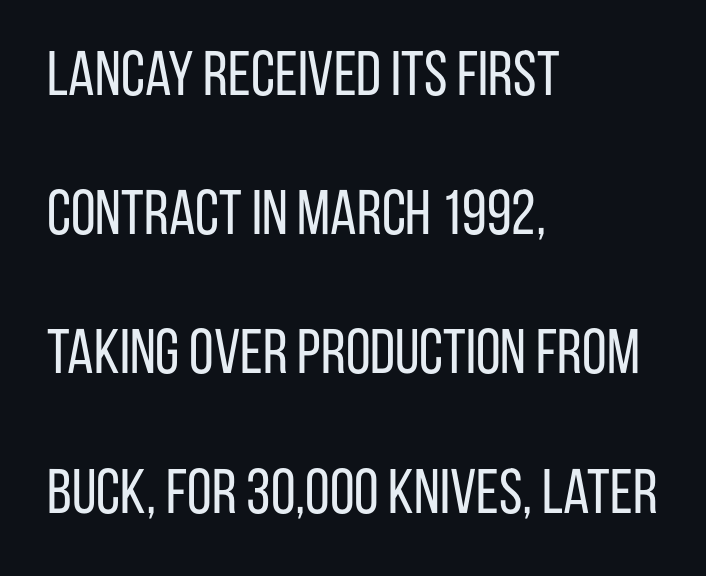
There is no visible air inserted between adjacent glyphs. The strokes carry an ordinary text weight at most. The line-height multiplier appears high, well above default. The rendering uses natural spacing where letterforms have individual widths. The zone under the glyphs is completely vacant.
